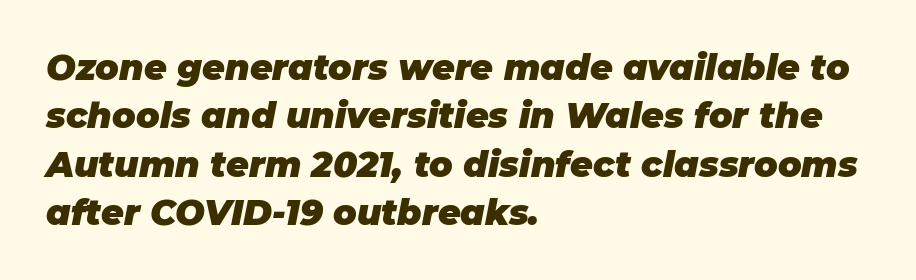
Q: Is the text bold? A: Yes.
Q: Is the text italic (slanted)? A: Yes, it leans right by about 11 degrees.
Q: Is the text underlined? A: No.
Q: How is the paragraph aligned? A: Left-aligned.
Q: Is the spacing between letters normal or unusually wide? A: Normal.
Q: Is the spacing between lines tight, normal or loose? A: Normal.
Q: Width (condensed, normal, or wide)? A: Normal.
Q: Stroke contrast? A: Low.
Q: x-height? A: Large.
Q: Monospaced? A: No.
